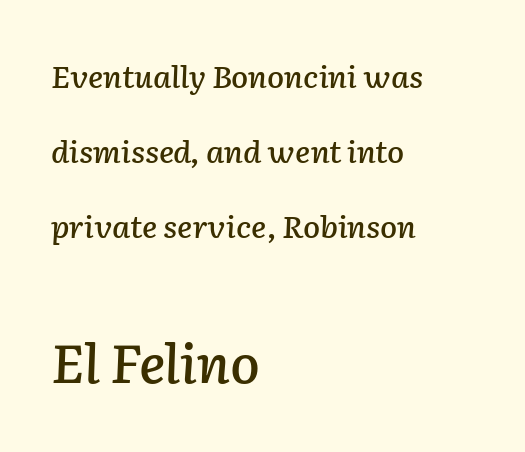
The image shows 54 px text type, italic (leaning right); set left-aligned, loose line spacing (2.42x), normal letter spacing, not underlined; the second (bottom) block is 1.74x larger; low stroke contrast and a medium x-height.
